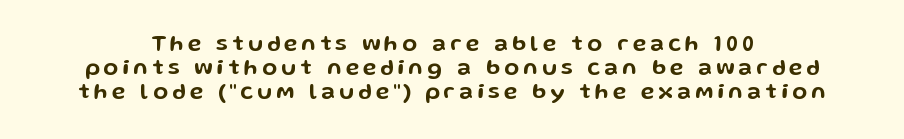
The leading is snug, giving the passage a crowded texture. Characters remain perfectly vertical along every line. The space beneath each line is pristine and unruled.
